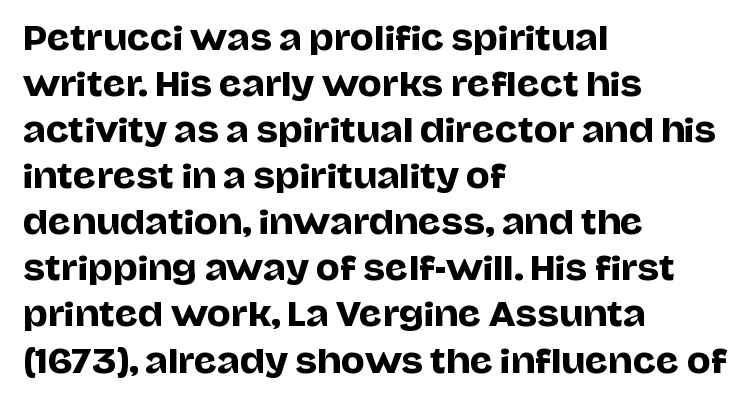
{"serif": "no", "italic": "no", "width": "normal", "stroke_contrast": "low", "x_height": "large", "monospaced": "no", "underline": "no", "align": "left", "line_spacing": "normal", "line_spacing_ratio": 1.44, "letter_spacing": "normal", "letter_spacing_em": 0.0, "glyph_px": 32}
